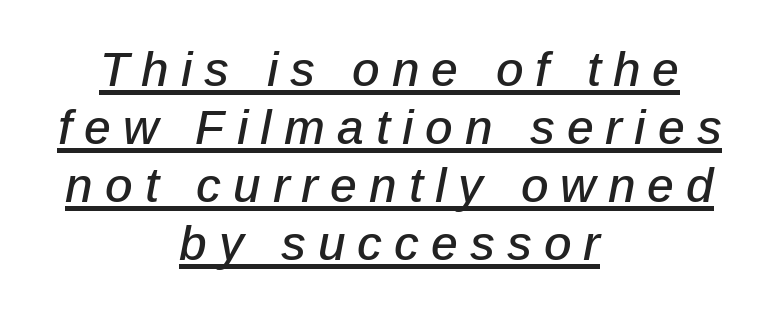
Q: Is the text italic (slanted)? A: Yes, it leans right by about 12 degrees.
Q: Is the text underlined? A: Yes.
Q: How is the paragraph aligned? A: Centered.
Q: Is the spacing between letters normal or unusually wide? A: Unusually wide.
Q: Width (condensed, normal, or wide)? A: Normal.
Q: Stroke contrast? A: Low.
Q: x-height? A: Medium.
Q: Monospaced? A: No.
